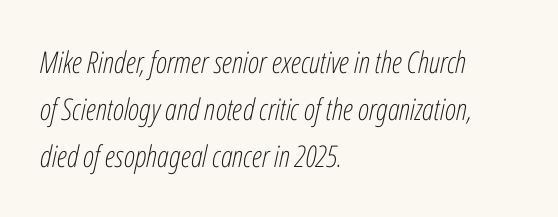
The rows are spaced the way most documents space them. Does extra space separate the letters? No, they use regular spacing. Slant detected: the letters are inclined. Beneath every word, the page is bare. No heavy texture on the line: the type isn't bold.
